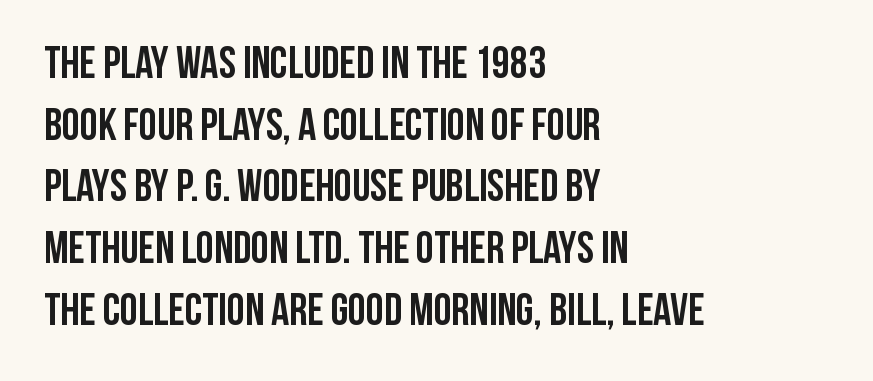
Q: Is the text bold? A: Yes.
Q: Is the text italic (slanted)? A: No, it is upright.
Q: Is the typeface a serif or a sans-serif typeface? A: Sans-serif.
Q: Is the text underlined? A: No.
Q: How is the paragraph aligned? A: Left-aligned.
Q: Is the spacing between letters normal or unusually wide? A: Normal.
Q: Is the spacing between lines tight, normal or loose? A: Normal.
Q: Width (condensed, normal, or wide)? A: Condensed.
Q: Stroke contrast? A: Low.
Q: x-height? A: Large.
Q: Monospaced? A: No.
